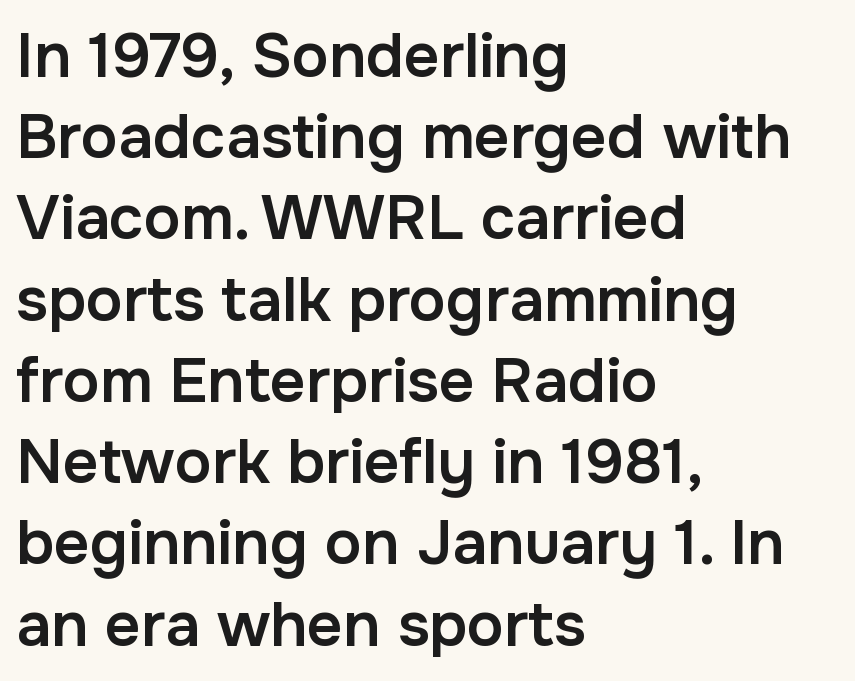
Q: Is the text bold? A: Semi-bold.
Q: Is the text italic (slanted)? A: No, it is upright.
Q: Is the typeface a serif or a sans-serif typeface? A: Sans-serif.
Q: Is the text underlined? A: No.
Q: How is the paragraph aligned? A: Left-aligned.
Q: Is the spacing between letters normal or unusually wide? A: Normal.
Q: Is the spacing between lines tight, normal or loose? A: Normal.
Q: Width (condensed, normal, or wide)? A: Normal.
Q: Stroke contrast? A: Low.
Q: x-height? A: Medium.
Q: Monospaced? A: No.
